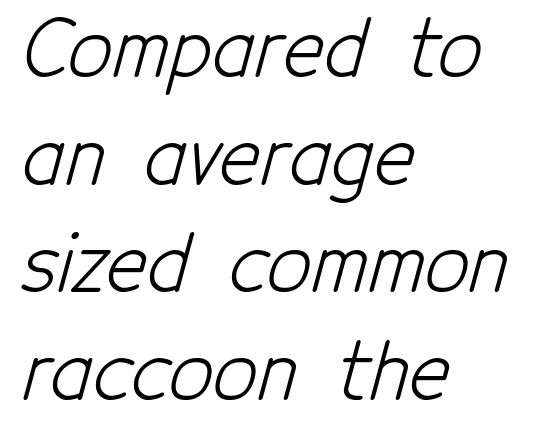
{"serif": "no", "bold": "no", "weight": "light", "width": "condensed", "stroke_contrast": "low", "x_height": "medium", "monospaced": "no", "underline": "no", "align": "left", "line_spacing": "normal", "line_spacing_ratio": 1.38, "letter_spacing": "normal", "letter_spacing_em": 0.0, "glyph_px": 78}
